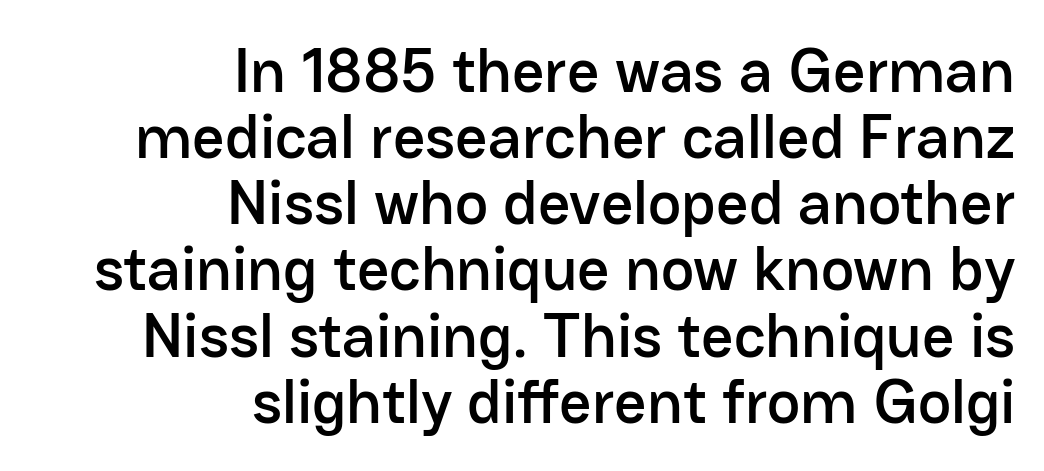
Type style note: lacks serifs. Any mark beneath the type? The region is blank. Is the block centered? No — it sits flush against the right margin. There is no visible air inserted between adjacent glyphs. In terms of posture, this sample is upright.
